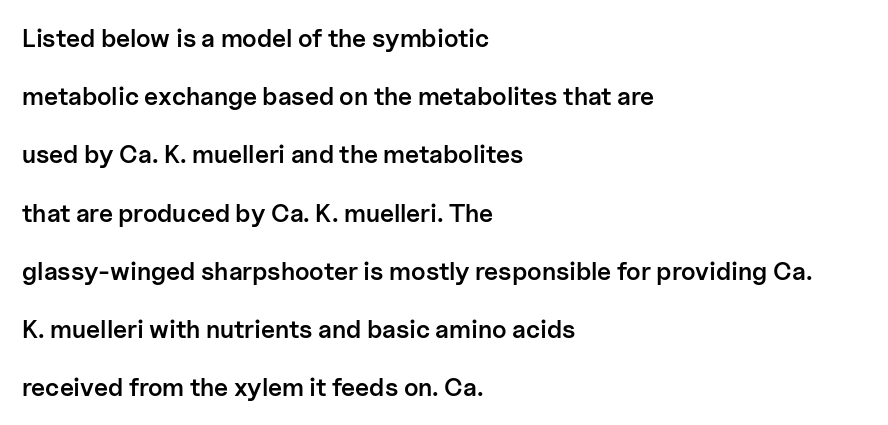
{"italic": "no", "bold": "semi", "underline": "no", "align": "left", "line_spacing": "loose", "line_spacing_ratio": 2.33, "letter_spacing": "normal", "letter_spacing_em": 0.0, "glyph_px": 25}
